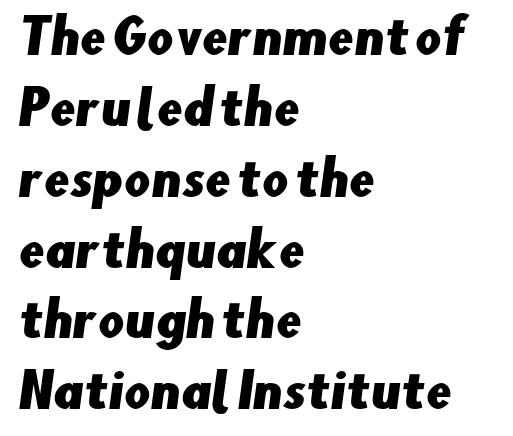
The ragged edge is on the right, which tells us the setting is flush left. The letters advance in unequal steps, a hallmark of proportional type. Classification — sans serif. Beneath every word, the page is bare. How are the letters spaced? Ordinarily, with no added tracking.
